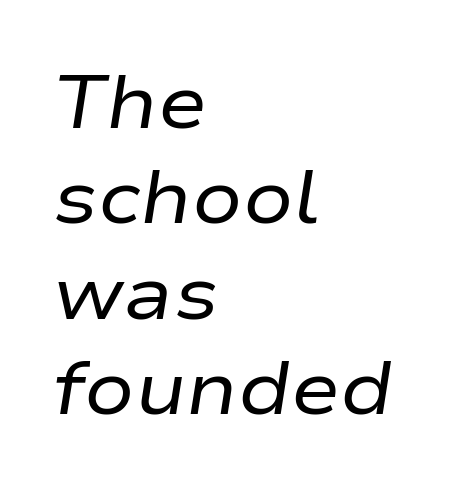
The image shows 74 px regular-weight, wide type, italic (leaning right); set left-aligned, normal line spacing (1.29x), normal letter spacing, not underlined; low stroke contrast and a medium x-height.
